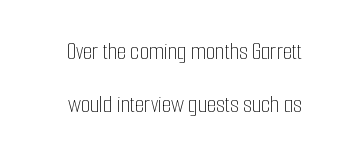
{"italic": "no", "bold": "no", "underline": "no", "line_spacing": "loose", "line_spacing_ratio": 2.2, "letter_spacing": "normal", "letter_spacing_em": 0.0, "glyph_px": 24}
